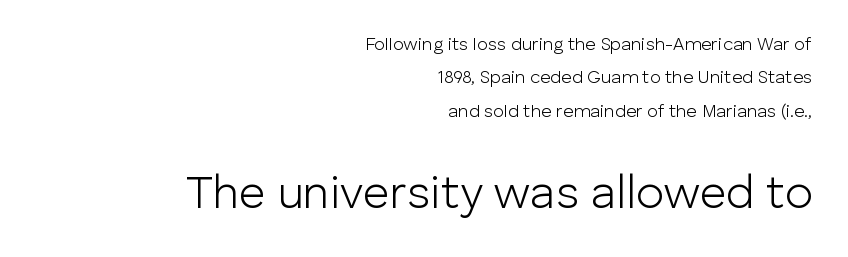
The image shows 46 px light sans-serif type, upright; set right-aligned, line spacing 1.86x, normal letter spacing, not underlined; the second (bottom) block is 2.56x larger; low stroke contrast and a medium x-height.
